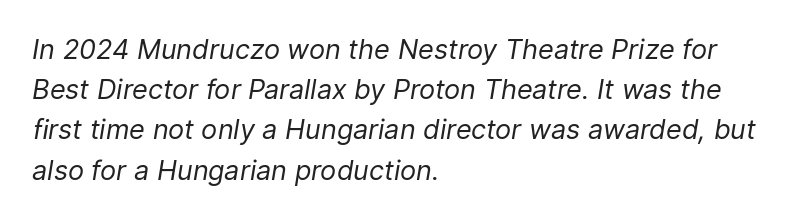
The image shows 27 px text type, italic (leaning right); set left-aligned, normal line spacing (1.49x), normal letter spacing, not underlined.
